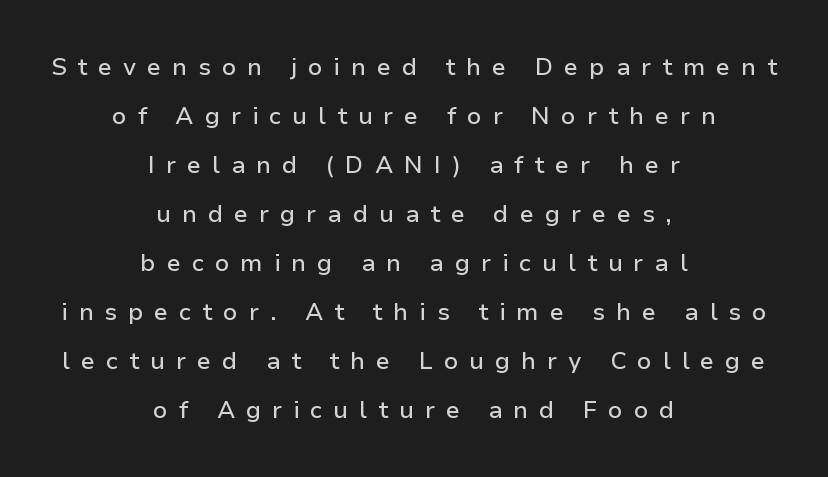
Q: Is the text italic (slanted)? A: No, it is upright.
Q: Is the text underlined? A: No.
Q: How is the paragraph aligned? A: Centered.
Q: Is the spacing between letters normal or unusually wide? A: Unusually wide.
Q: Is the spacing between lines tight, normal or loose? A: Loose.
